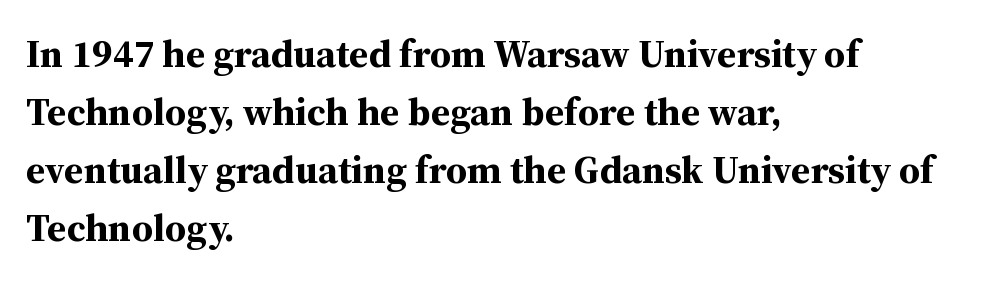
Q: Is the text bold? A: Yes.
Q: Is the text italic (slanted)? A: No, it is upright.
Q: Is the typeface a serif or a sans-serif typeface? A: Serif.
Q: Is the text underlined? A: No.
Q: How is the paragraph aligned? A: Left-aligned.
Q: Is the spacing between letters normal or unusually wide? A: Normal.
Q: Is the spacing between lines tight, normal or loose? A: Normal.
Q: Width (condensed, normal, or wide)? A: Normal.
Q: Stroke contrast? A: Medium.
Q: x-height? A: Medium.
Q: Monospaced? A: No.
